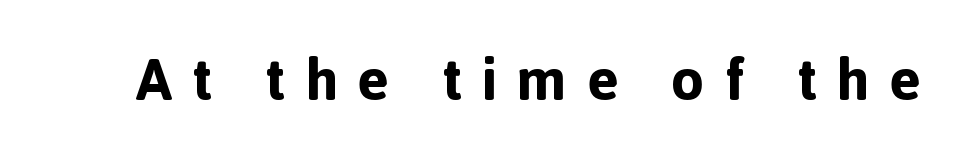
Q: Is the text bold? A: Yes.
Q: Is the text italic (slanted)? A: No, it is upright.
Q: Is the typeface a serif or a sans-serif typeface? A: Sans-serif.
Q: Is the text underlined? A: No.
Q: Is the spacing between letters normal or unusually wide? A: Unusually wide.
Q: Width (condensed, normal, or wide)? A: Normal.
Q: x-height? A: Medium.
Q: Monospaced? A: No.
